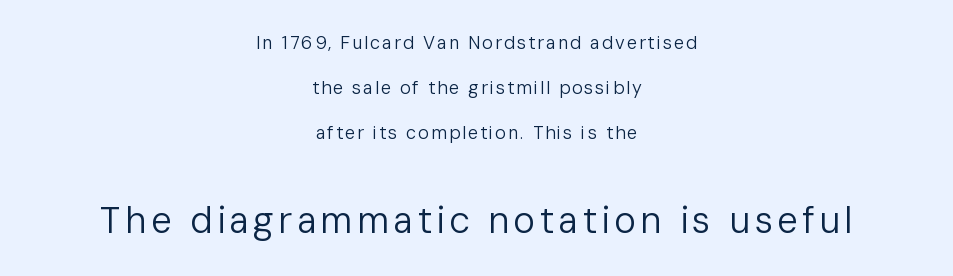
Think of a printed novel: that variable character pitch is what you see here. Look at the bottom of the vertical strokes: they stop flat, with no serifs. The strip under each line holds only bare page. The typography opts for an upright posture over an oblique one. The block sitting lower on the canvas is the one with enlarged characters.
